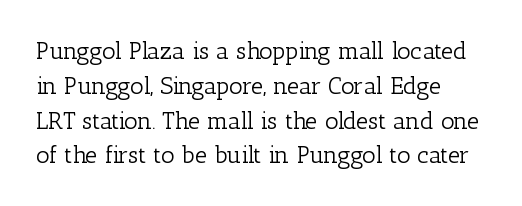
Summary of weight: not heavy and not bold. The passage shown stacks its lines at a standard gap. Upright lettering throughout. Tracking value appears to be zero — textbook default spacing.
